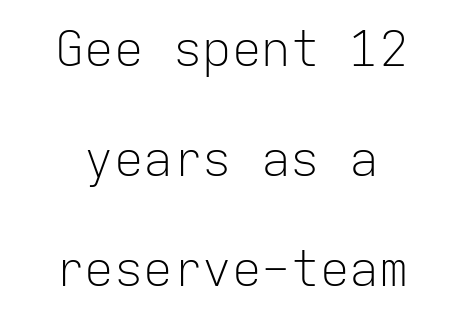
{"serif": "no", "italic": "no", "bold": "no", "weight": "light", "width": "normal", "stroke_contrast": "low", "x_height": "medium", "monospaced": "yes", "underline": "no", "align": "center", "line_spacing": "loose", "line_spacing_ratio": 2.24, "letter_spacing": "normal", "letter_spacing_em": 0.0, "glyph_px": 49}
